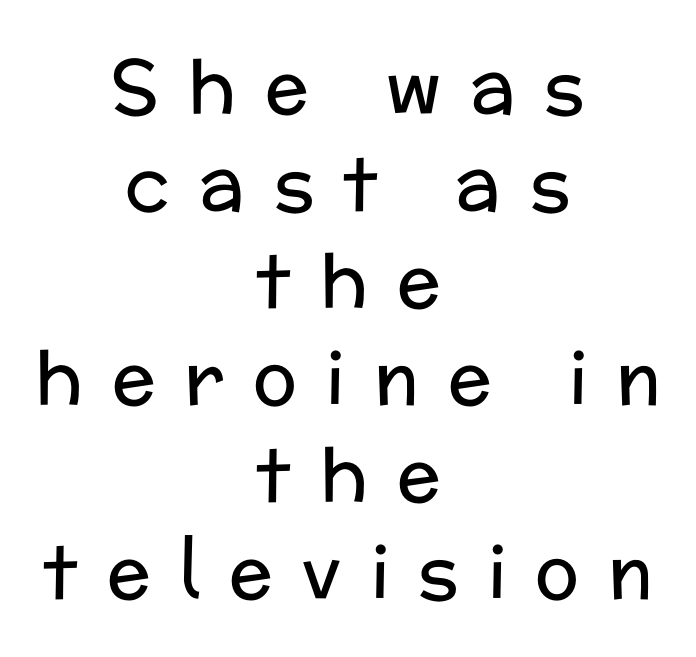
Leading: standard. Is there any slant? The stems are plumb. This is sans-serif lettering, the kind often seen on screens and signage. Here the designer chose a conventional face with non-uniform glyph widths. The passage shown is not bold in any degree. The passage shown is not underscored anywhere.
